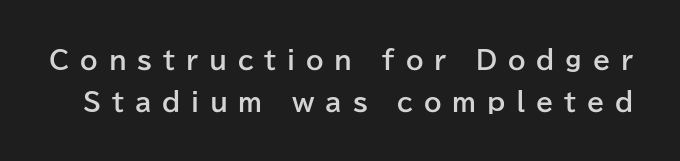
Vertical spacing — default. Only glyphs here, with clear space below each row. The font is running at its bold setting. Designer's note — italics off, roman on. The letterforms stand isolated, each surrounded by extra space.
